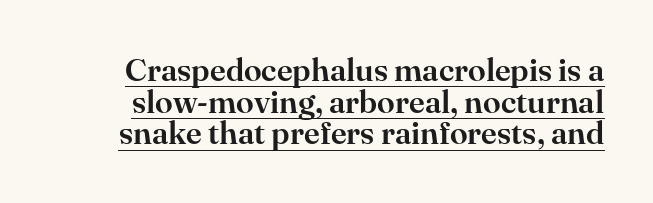
Is there any slant? The stems are plumb. Cramped leading. Somebody hit Ctrl+U on this one — the words are underlined. Characters follow at the spacing the type designer built in.
